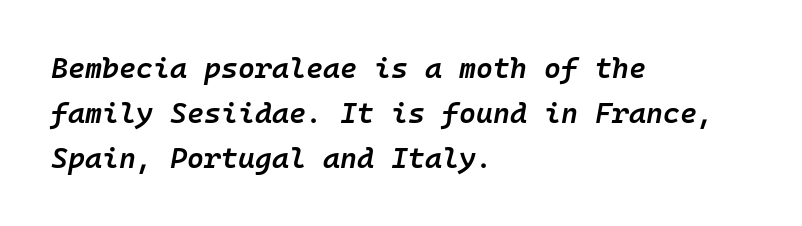
The image shows 29 px semibold type, italic (leaning right), monospaced; set left-aligned, normal line spacing (1.55x), normal letter spacing, not underlined; low stroke contrast and a medium x-height.
